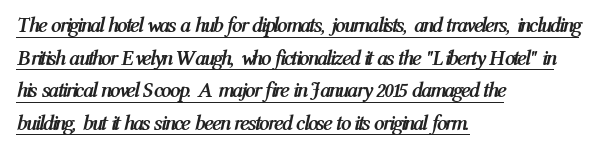
The image shows 21 px bold type, italic (leaning right); set left-aligned, normal line spacing (1.55x), normal letter spacing, underlined.
